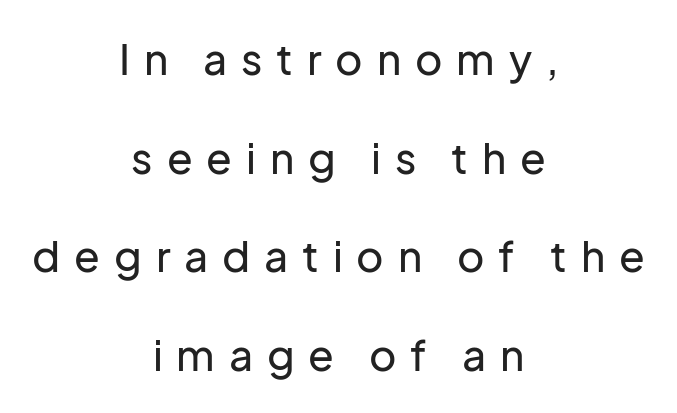
Q: Is the text italic (slanted)? A: No, it is upright.
Q: Is the typeface a serif or a sans-serif typeface? A: Sans-serif.
Q: Is the text underlined? A: No.
Q: How is the paragraph aligned? A: Centered.
Q: Is the spacing between letters normal or unusually wide? A: Unusually wide.
Q: Is the spacing between lines tight, normal or loose? A: Loose.
Q: Width (condensed, normal, or wide)? A: Normal.
Q: Stroke contrast? A: Low.
Q: x-height? A: Medium.
Q: Monospaced? A: No.
